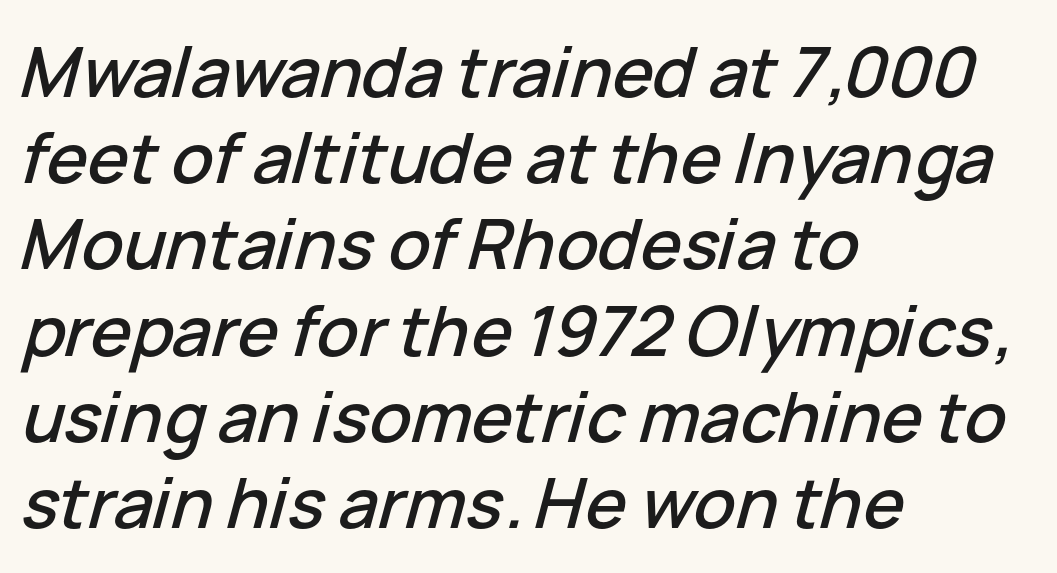
The image shows 69 px text type, italic (leaning right); set left-aligned, normal line spacing (1.25x), normal letter spacing, not underlined; low stroke contrast and a medium x-height.
